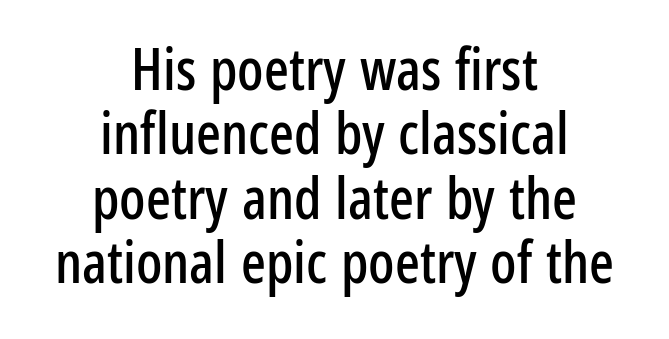
Summary of vertical rhythm: compact, with narrow interline spacing. Underlining? Definitely not there. The axis of the letterforms is exactly vertical. Spacing verdict: proportional, widths tailored to each character.
